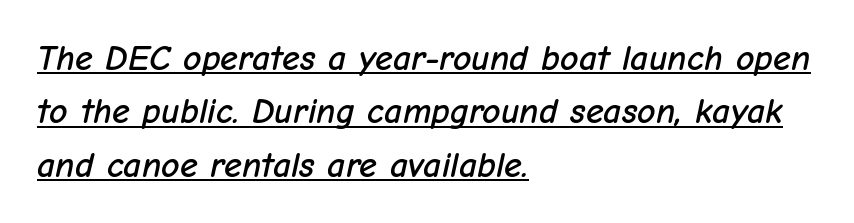
The image shows 36 px text type, italic (leaning right); set left-aligned, normal line spacing (1.48x), normal letter spacing, underlined; low stroke contrast and a medium x-height.
